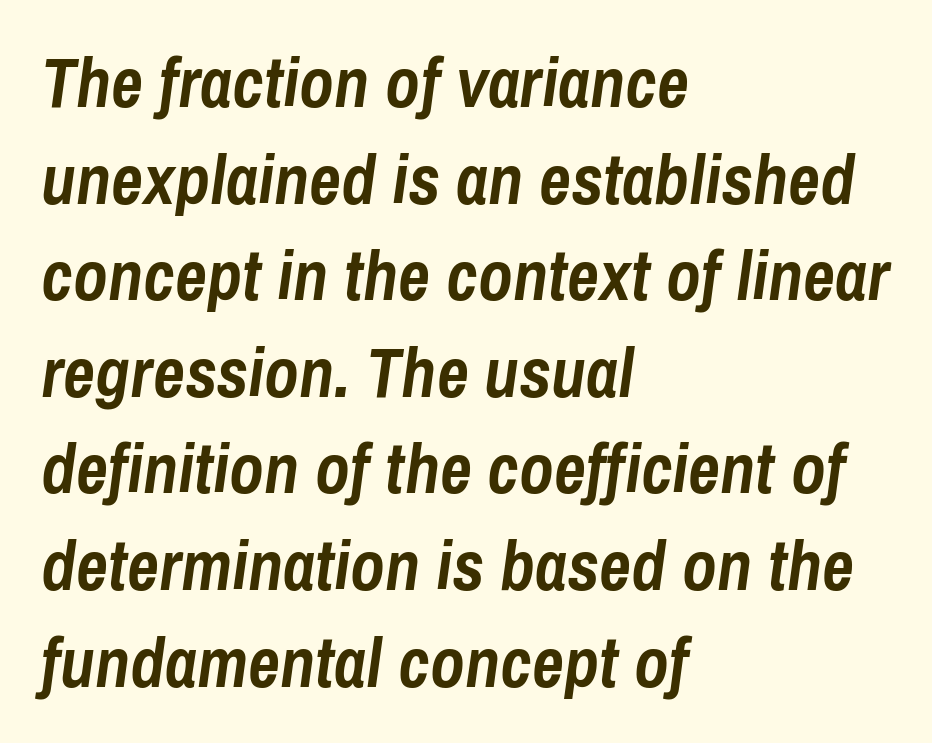
{"italic": "yes", "lean": "right", "slant_degrees": 8, "bold": "yes", "weight": "semibold", "width": "condensed", "stroke_contrast": "low", "x_height": "medium", "monospaced": "no", "underline": "no", "align": "left", "line_spacing": "normal", "line_spacing_ratio": 1.38, "letter_spacing": "normal", "letter_spacing_em": 0.0, "glyph_px": 70}
